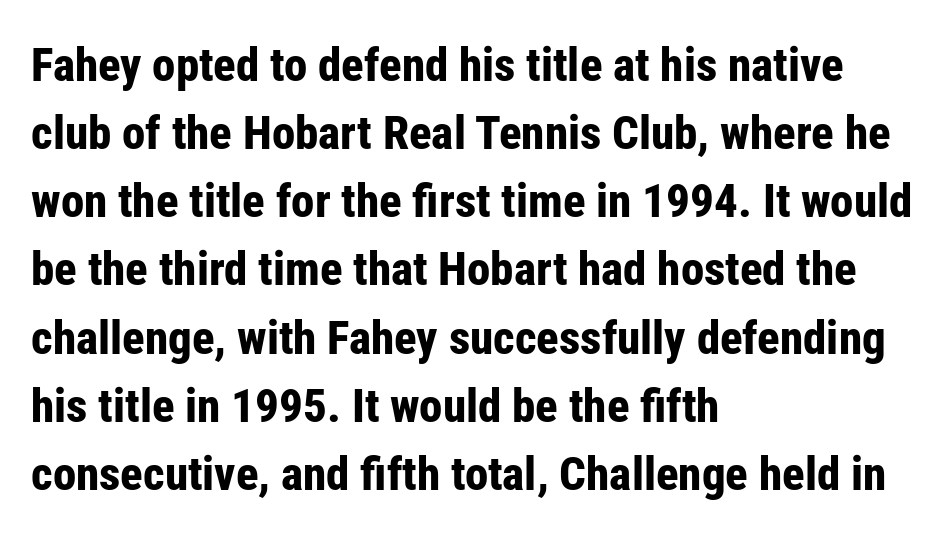
{"serif": "no", "italic": "no", "bold": "yes", "weight": "bold", "width": "condensed", "stroke_contrast": "low", "x_height": "medium", "monospaced": "no", "underline": "no", "align": "left", "line_spacing": "normal", "line_spacing_ratio": 1.45, "letter_spacing": "normal", "letter_spacing_em": 0.0, "glyph_px": 47}
